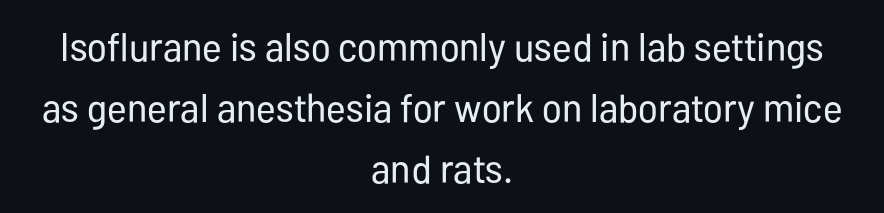
{"serif": "no", "italic": "no", "bold": "no", "weight": "regular", "width": "condensed", "stroke_contrast": "low", "x_height": "medium", "monospaced": "no", "underline": "no", "align": "center", "line_spacing": "normal", "line_spacing_ratio": 1.53, "letter_spacing": "normal", "letter_spacing_em": 0.0, "glyph_px": 40}
